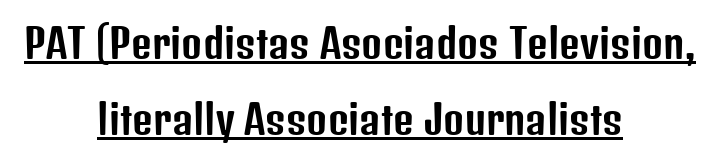
The image shows 40 px condensed sans-serif type, upright; set centered, line spacing 1.89x, normal letter spacing, underlined; low stroke contrast and a medium x-height.
